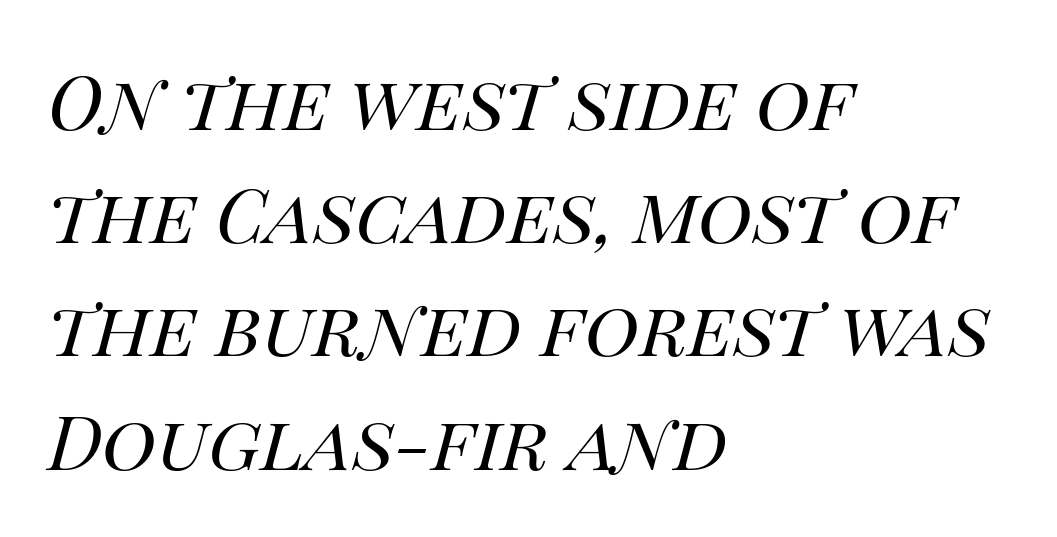
Looks like regular typesetting: each glyph gets only the width it needs. Observe the lean: these are italic letterforms. Is the block centered? No — it sits flush against the left margin. The face used here is rendered with its standard letterfit.
